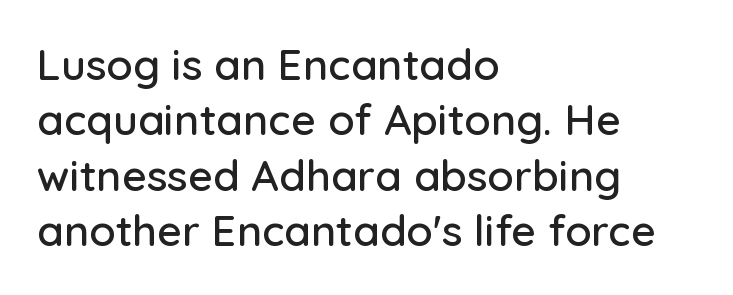
{"serif": "no", "italic": "no", "width": "normal", "stroke_contrast": "low", "x_height": "medium", "monospaced": "no", "underline": "no", "align": "left", "line_spacing": "normal", "line_spacing_ratio": 1.29, "letter_spacing": "normal", "letter_spacing_em": 0.0, "glyph_px": 43}
